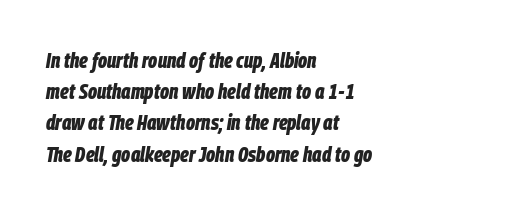
{"italic": "yes", "lean": "right", "slant_degrees": 9, "bold": "yes", "underline": "no", "align": "left", "line_spacing": "normal", "line_spacing_ratio": 1.42, "letter_spacing": "normal", "letter_spacing_em": 0.0, "glyph_px": 22}
